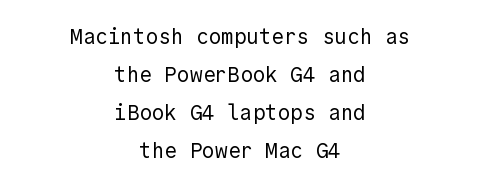
{"italic": "no", "bold": "no", "underline": "no", "align": "center", "line_spacing_ratio": 1.81, "letter_spacing": "normal", "letter_spacing_em": 0.0, "glyph_px": 21}
